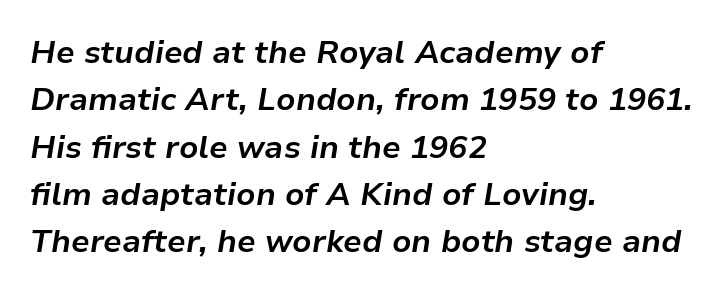
The words here are not underlined. The text carries the slant typical of an italic or oblique font. Tracking here is standard; glyphs follow each other at the usual distance. Stroke thickness is high; the sample reads as a true bold. How would I describe the line gaps? Plain and ordinary.
